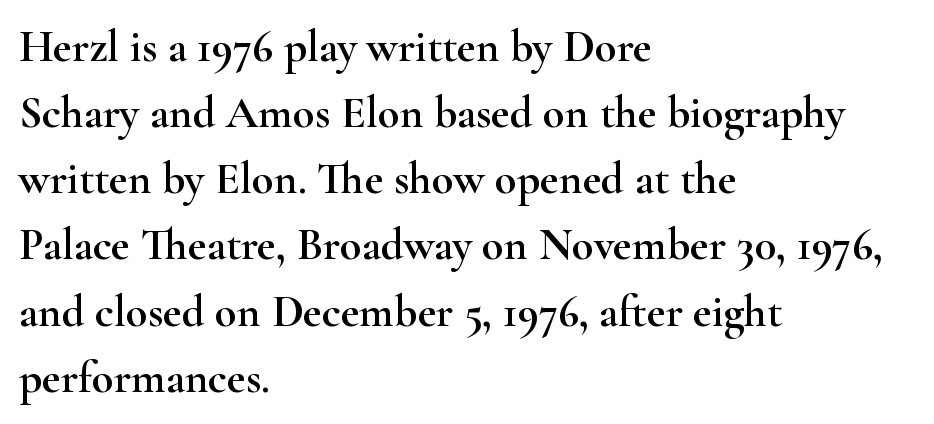
Q: Is the text italic (slanted)? A: No, it is upright.
Q: Is the typeface a serif or a sans-serif typeface? A: Serif.
Q: Is the text underlined? A: No.
Q: How is the paragraph aligned? A: Left-aligned.
Q: Is the spacing between letters normal or unusually wide? A: Normal.
Q: Is the spacing between lines tight, normal or loose? A: Normal.
Q: Width (condensed, normal, or wide)? A: Wide.
Q: Stroke contrast? A: High.
Q: x-height? A: Small.
Q: Monospaced? A: No.
